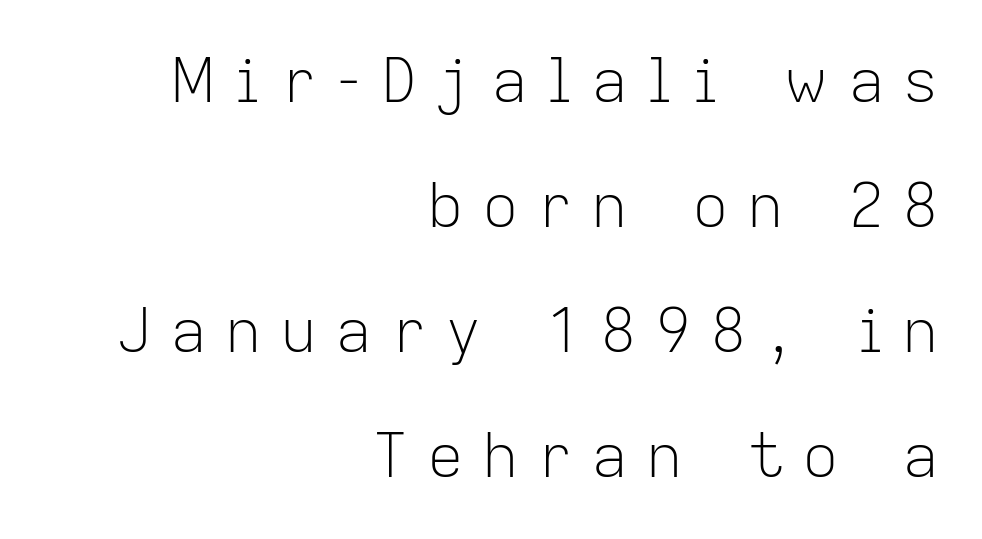
Q: Is the text bold? A: No.
Q: Is the text italic (slanted)? A: No, it is upright.
Q: Is the typeface a serif or a sans-serif typeface? A: Sans-serif.
Q: Is the text underlined? A: No.
Q: How is the paragraph aligned? A: Right-aligned.
Q: Is the spacing between letters normal or unusually wide? A: Unusually wide.
Q: Is the spacing between lines tight, normal or loose? A: Loose.
Q: Width (condensed, normal, or wide)? A: Normal.
Q: Stroke contrast? A: Low.
Q: x-height? A: Medium.
Q: Monospaced? A: No.
